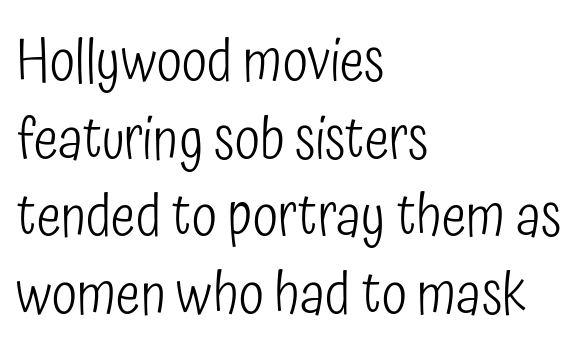
Q: Is the text bold? A: No.
Q: Is the text italic (slanted)? A: No, it is upright.
Q: Is the typeface a serif or a sans-serif typeface? A: Sans-serif.
Q: Is the text underlined? A: No.
Q: How is the paragraph aligned? A: Left-aligned.
Q: Is the spacing between letters normal or unusually wide? A: Normal.
Q: Is the spacing between lines tight, normal or loose? A: Normal.
Q: Width (condensed, normal, or wide)? A: Condensed.
Q: Stroke contrast? A: Low.
Q: x-height? A: Medium.
Q: Monospaced? A: No.
